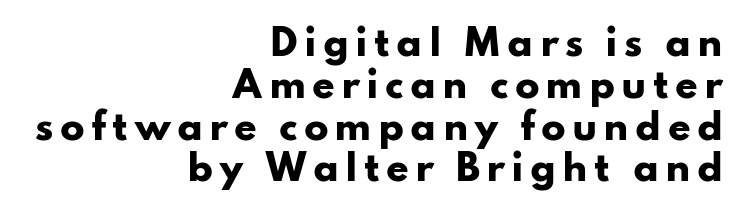
{"serif": "no", "italic": "no", "bold": "yes", "weight": "heavy", "width": "wide", "stroke_contrast": "low", "x_height": "small", "monospaced": "no", "underline": "no", "align": "right", "line_spacing_ratio": 1.16, "glyph_px": 36}
